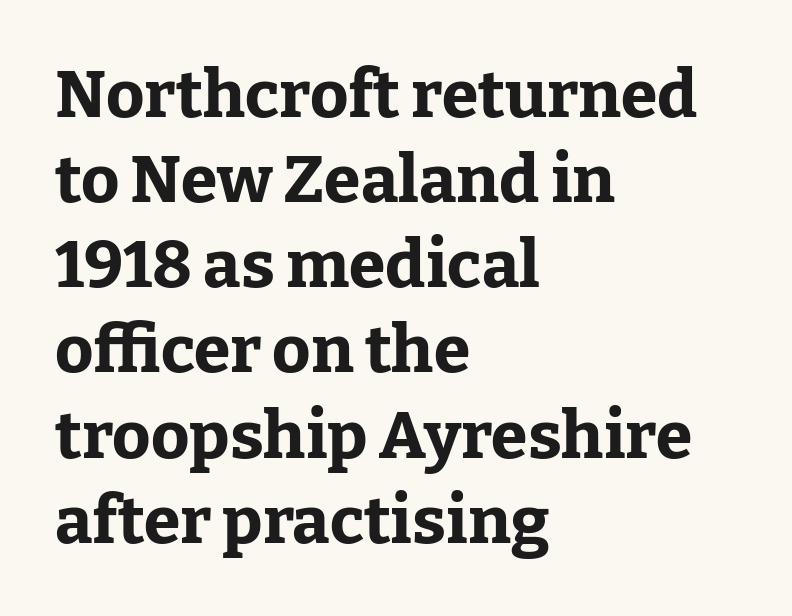
Q: Is the text bold? A: Yes.
Q: Is the text italic (slanted)? A: No, it is upright.
Q: Is the typeface a serif or a sans-serif typeface? A: Serif.
Q: Is the text underlined? A: No.
Q: How is the paragraph aligned? A: Left-aligned.
Q: Is the spacing between letters normal or unusually wide? A: Normal.
Q: Is the spacing between lines tight, normal or loose? A: Normal.
Q: Width (condensed, normal, or wide)? A: Normal.
Q: Stroke contrast? A: Low.
Q: x-height? A: Medium.
Q: Monospaced? A: No.
